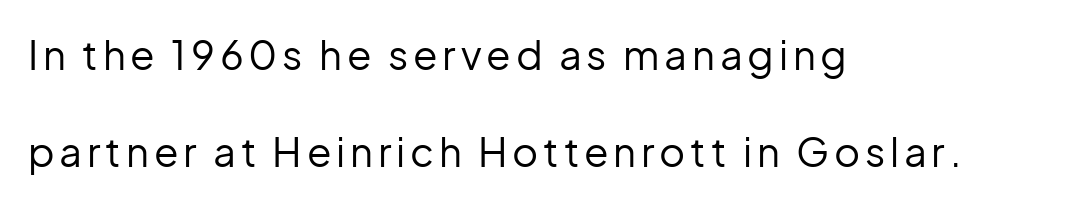
{"serif": "no", "italic": "no", "bold": "no", "weight": "regular", "width": "normal", "stroke_contrast": "low", "x_height": "medium", "monospaced": "no", "underline": "no", "align": "left", "line_spacing": "loose", "line_spacing_ratio": 2.43, "glyph_px": 40}
